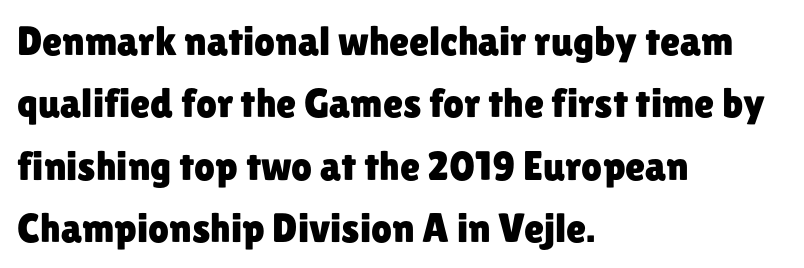
{"serif": "no", "italic": "no", "width": "normal", "stroke_contrast": "low", "x_height": "medium", "monospaced": "no", "underline": "no", "align": "left", "line_spacing": "normal", "line_spacing_ratio": 1.52, "letter_spacing": "normal", "letter_spacing_em": 0.0, "glyph_px": 41}
